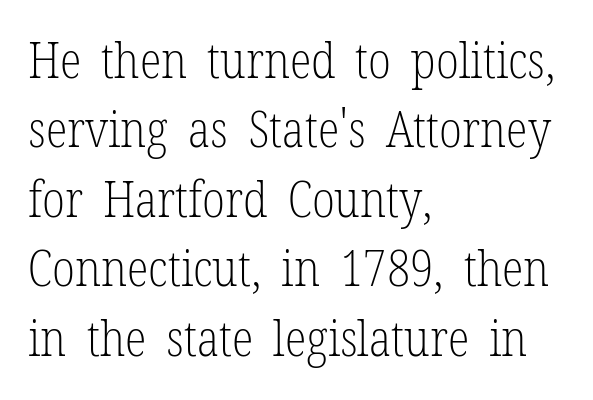
The image shows 50 px light, condensed serif type, upright; set left-aligned, normal line spacing (1.39x), normal letter spacing, not underlined; low stroke contrast and a medium x-height.
